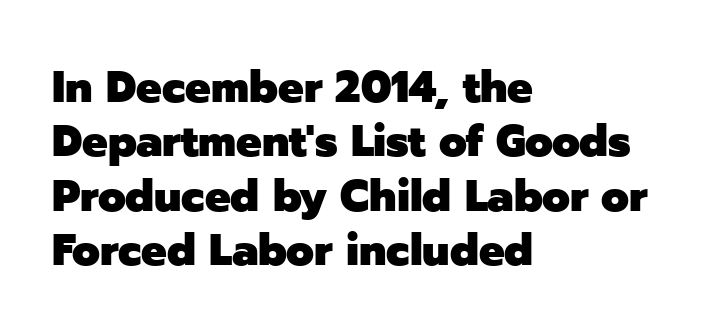
{"serif": "no", "italic": "no", "bold": "yes", "weight": "heavy", "width": "normal", "stroke_contrast": "low", "x_height": "medium", "monospaced": "no", "underline": "no", "align": "left", "line_spacing_ratio": 1.21, "letter_spacing": "normal", "letter_spacing_em": 0.0, "glyph_px": 45}
